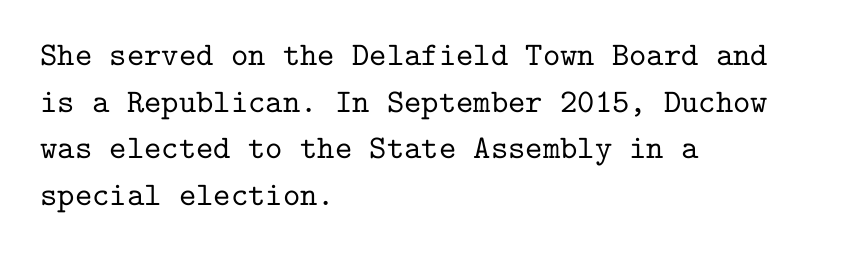
{"serif": "yes", "italic": "no", "width": "normal", "stroke_contrast": "low", "x_height": "medium", "monospaced": "yes", "underline": "no", "align": "left", "line_spacing": "normal", "line_spacing_ratio": 1.41, "letter_spacing": "normal", "letter_spacing_em": 0.0, "glyph_px": 33}
